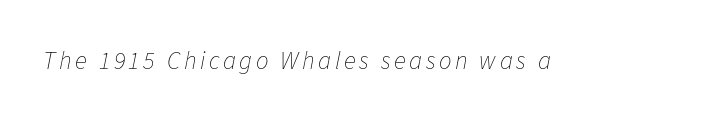
{"italic": "yes", "lean": "right", "slant_degrees": 11, "bold": "no", "underline": "no", "glyph_px": 25}
